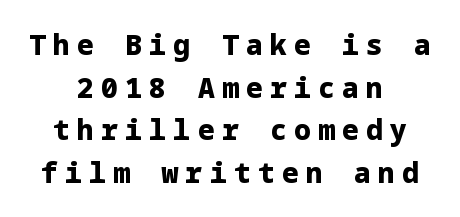
Q: Is the text bold? A: Yes.
Q: Is the text italic (slanted)? A: No, it is upright.
Q: Is the typeface a serif or a sans-serif typeface? A: Sans-serif.
Q: Is the text underlined? A: No.
Q: How is the paragraph aligned? A: Centered.
Q: Is the spacing between letters normal or unusually wide? A: Unusually wide.
Q: Is the spacing between lines tight, normal or loose? A: Normal.
Q: Width (condensed, normal, or wide)? A: Normal.
Q: Stroke contrast? A: Low.
Q: x-height? A: Medium.
